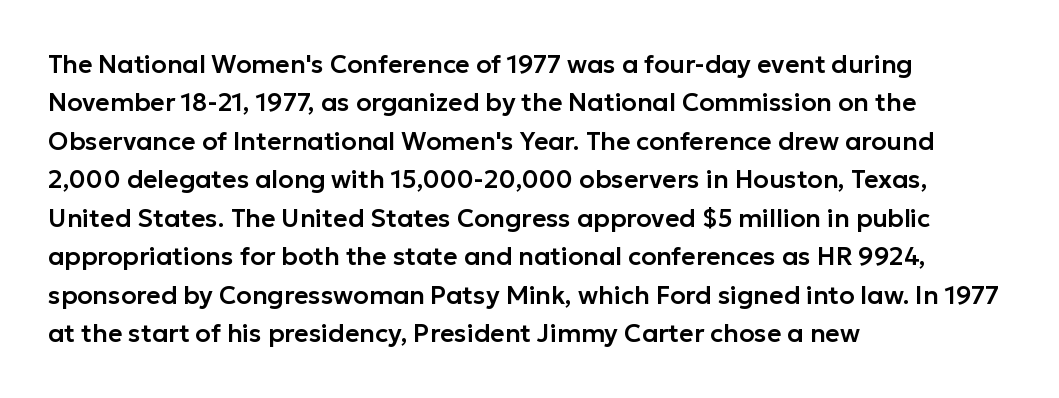
The image shows 25 px text type, upright; set left-aligned, normal line spacing (1.54x), normal letter spacing, not underlined.
